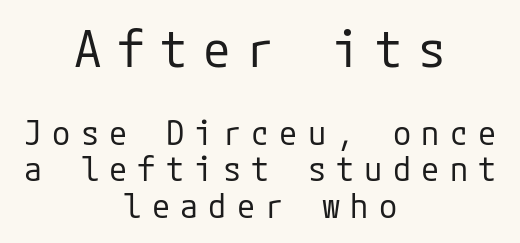
The image shows 50 px regular-weight sans-serif type, upright; set centered, tight line spacing (1.1x), unusually wide letter spacing (+0.31 em), not underlined; the first (top) block is 1.52x larger; low stroke contrast and a medium x-height.
